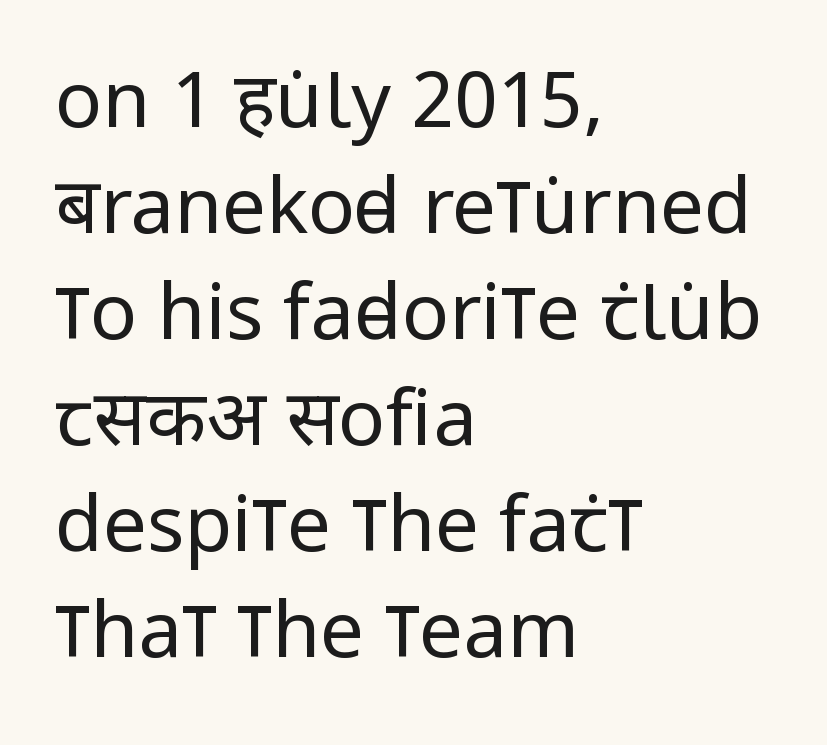
{"serif": "no", "italic": "no", "bold": "no", "weight": "regular", "width": "condensed", "stroke_contrast": "low", "x_height": "large", "monospaced": "no", "underline": "no", "align": "left", "line_spacing": "normal", "line_spacing_ratio": 1.36, "letter_spacing": "normal", "letter_spacing_em": 0.0, "glyph_px": 78}
